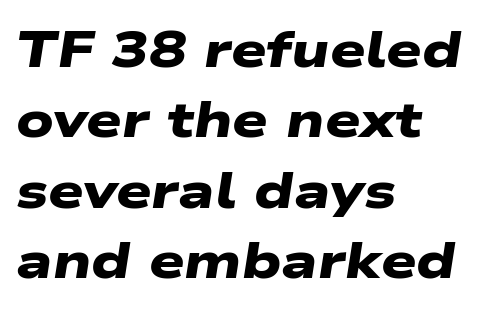
Glance below the letters and you will spot only blank space. These lines are rendered in a variable-pitch font. The line texture is even and compact thanks to regular tracking. Set as a true bold cut, around the 700 mark.
